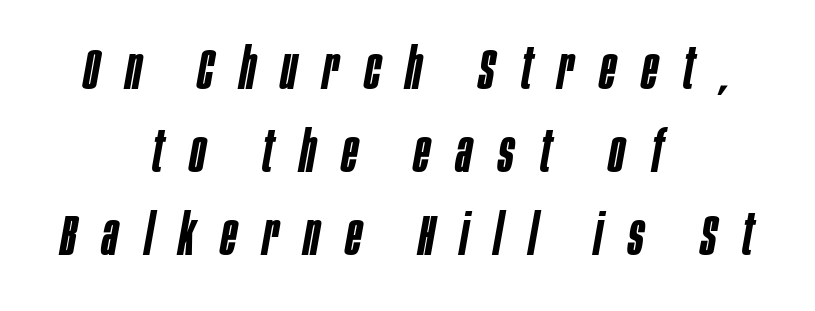
Q: Is the text bold? A: Semi-bold.
Q: Is the text italic (slanted)? A: Yes, it leans right by about 10 degrees.
Q: Is the text underlined? A: No.
Q: How is the paragraph aligned? A: Centered.
Q: Is the spacing between letters normal or unusually wide? A: Unusually wide.
Q: Is the spacing between lines tight, normal or loose? A: Normal.
Q: Width (condensed, normal, or wide)? A: Condensed.
Q: Stroke contrast? A: Low.
Q: x-height? A: Large.
Q: Monospaced? A: No.
